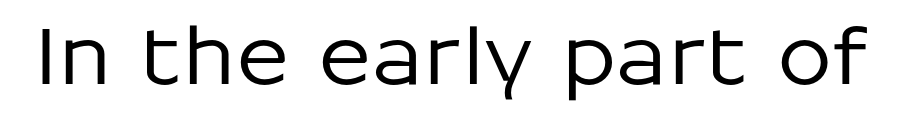
{"serif": "no", "italic": "no", "width": "normal", "stroke_contrast": "low", "x_height": "medium", "monospaced": "no", "underline": "no", "letter_spacing": "normal", "letter_spacing_em": 0.0, "glyph_px": 79}
